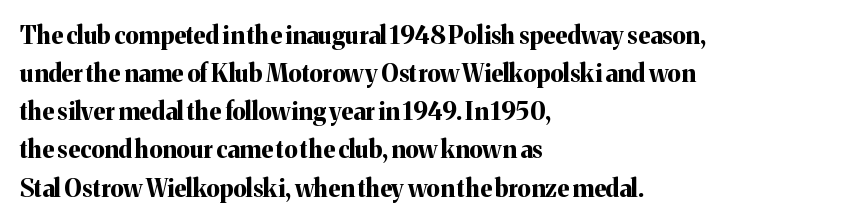
The image shows 24 px bold type, upright; set left-aligned, normal line spacing (1.59x), normal letter spacing, not underlined.
